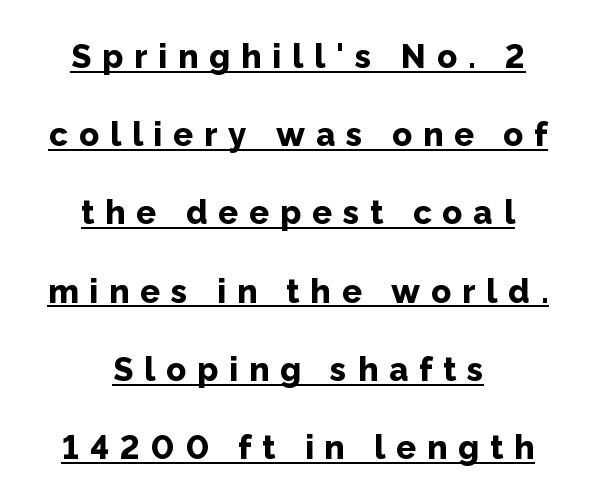
This is underlined copy, the kind a proofreader might mark for attention. A typesetter would call this leading open, well beyond the default. You could only call the tracking loose — the letters float apart. The passage is arranged like a title page — every line centered.
